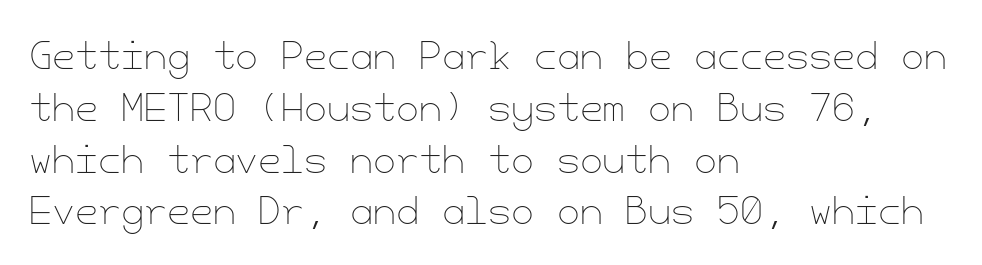
The image shows 37 px thin type, upright; set left-aligned, normal line spacing (1.4x), normal letter spacing, not underlined; low stroke contrast and a small x-height.
